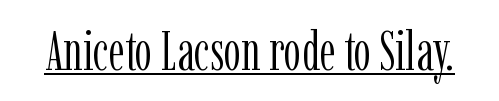
Q: Is the text bold? A: No.
Q: Is the text italic (slanted)? A: No, it is upright.
Q: Is the typeface a serif or a sans-serif typeface? A: Serif.
Q: Is the text underlined? A: Yes.
Q: Is the spacing between letters normal or unusually wide? A: Normal.
Q: Width (condensed, normal, or wide)? A: Condensed.
Q: Stroke contrast? A: Low.
Q: x-height? A: Medium.
Q: Monospaced? A: No.
